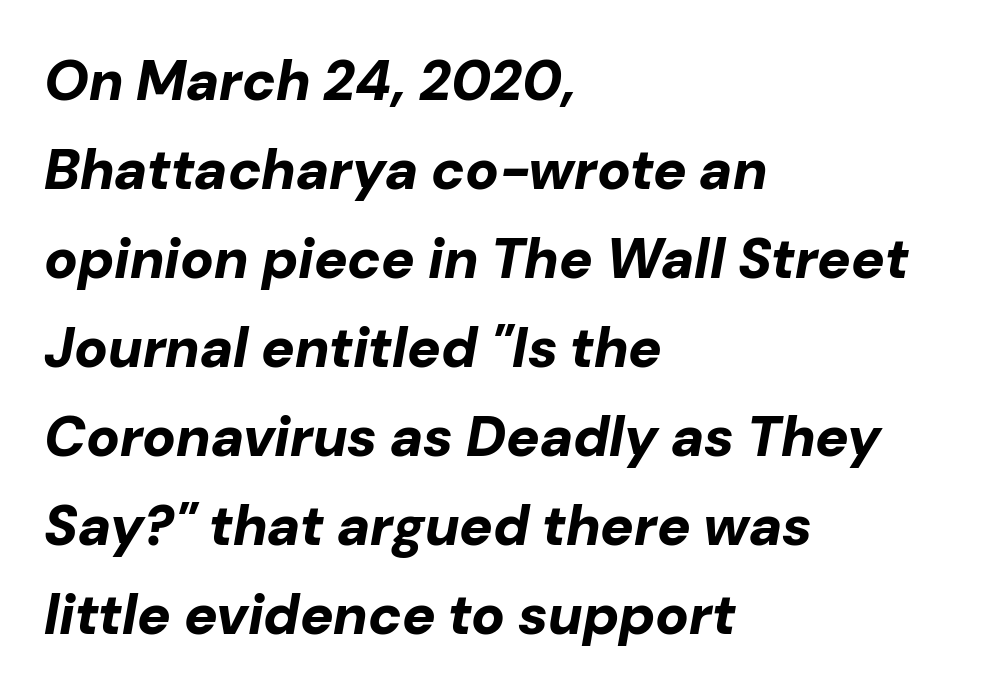
{"italic": "yes", "lean": "right", "slant_degrees": 10, "bold": "yes", "weight": "bold", "width": "normal", "stroke_contrast": "low", "x_height": "medium", "monospaced": "no", "underline": "no", "align": "left", "line_spacing": "normal", "line_spacing_ratio": 1.59, "letter_spacing": "normal", "letter_spacing_em": 0.0, "glyph_px": 56}
